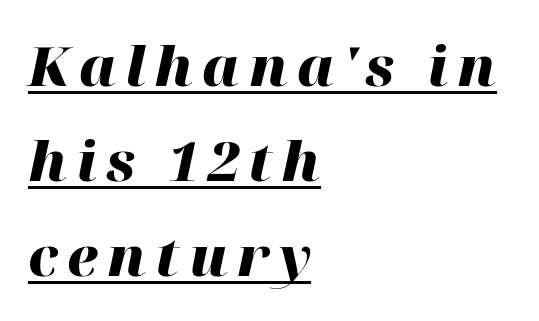
The image shows 54 px heavy type, italic (leaning right); set left-aligned, line spacing 1.76x, underlined; high stroke contrast and a medium x-height.
